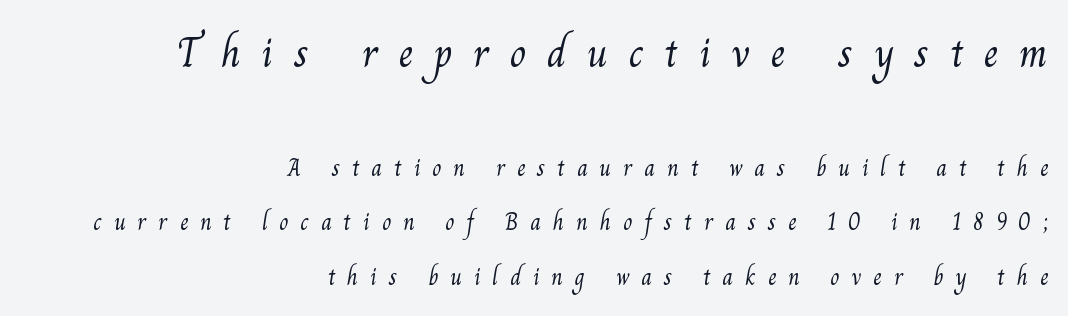
Q: Is the text bold? A: No.
Q: Is the typeface a serif or a sans-serif typeface? A: Serif.
Q: Is the text underlined? A: No.
Q: How is the paragraph aligned? A: Right-aligned.
Q: Is the spacing between letters normal or unusually wide? A: Unusually wide.
Q: Is the spacing between lines tight, normal or loose? A: Loose.
Q: Which block of text is set in a larger size, the first (top) or the second (bottom)? A: The first (top) one.
Q: Width (condensed, normal, or wide)? A: Normal.
Q: Stroke contrast? A: Medium.
Q: x-height? A: Small.
Q: Monospaced? A: No.
